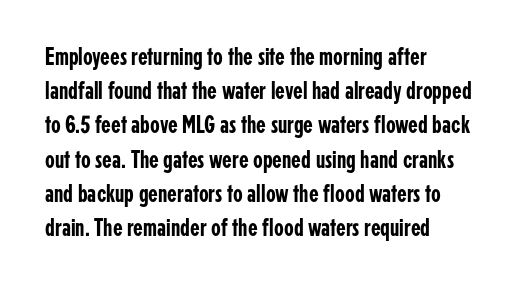
The image shows 25 px text type, upright; set left-aligned, normal line spacing (1.37x), normal letter spacing, not underlined.
